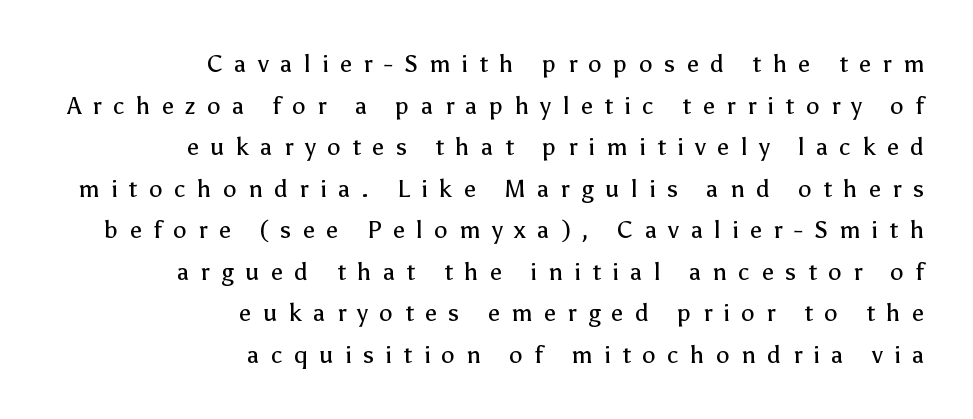
Q: Is the text bold? A: No.
Q: Is the text italic (slanted)? A: No, it is upright.
Q: Is the text underlined? A: No.
Q: How is the paragraph aligned? A: Right-aligned.
Q: Is the spacing between letters normal or unusually wide? A: Unusually wide.
